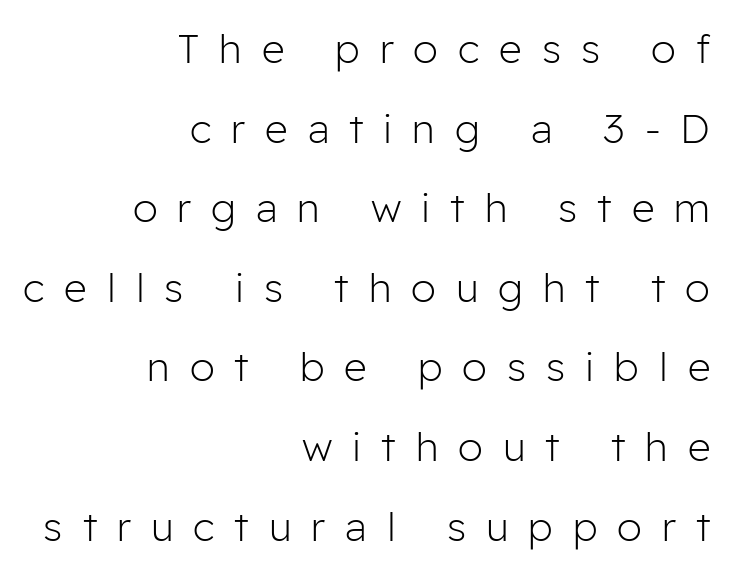
{"serif": "no", "italic": "no", "bold": "no", "weight": "light", "width": "normal", "stroke_contrast": "low", "x_height": "medium", "monospaced": "no", "underline": "no", "align": "right", "line_spacing": "loose", "line_spacing_ratio": 1.99, "letter_spacing": "wide", "letter_spacing_em": 0.5, "glyph_px": 40}
